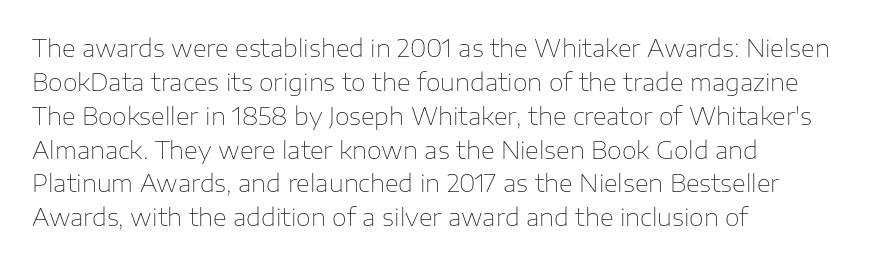
Q: Is the text bold? A: No.
Q: Is the text italic (slanted)? A: No, it is upright.
Q: Is the text underlined? A: No.
Q: How is the paragraph aligned? A: Left-aligned.
Q: Is the spacing between letters normal or unusually wide? A: Normal.
Q: Is the spacing between lines tight, normal or loose? A: Normal.
